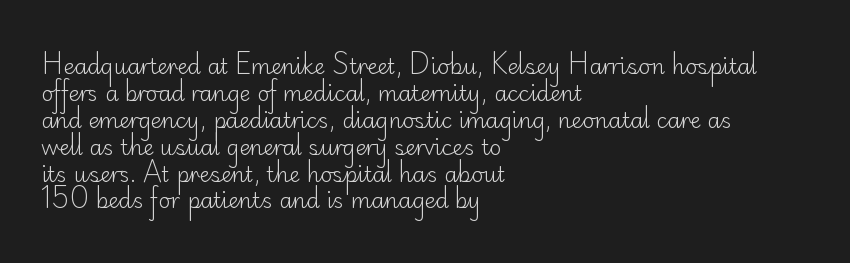
Q: Is the text bold? A: No.
Q: Is the text italic (slanted)? A: No, it is upright.
Q: Is the text underlined? A: No.
Q: How is the paragraph aligned? A: Left-aligned.
Q: Is the spacing between letters normal or unusually wide? A: Normal.
Q: Is the spacing between lines tight, normal or loose? A: Normal.
